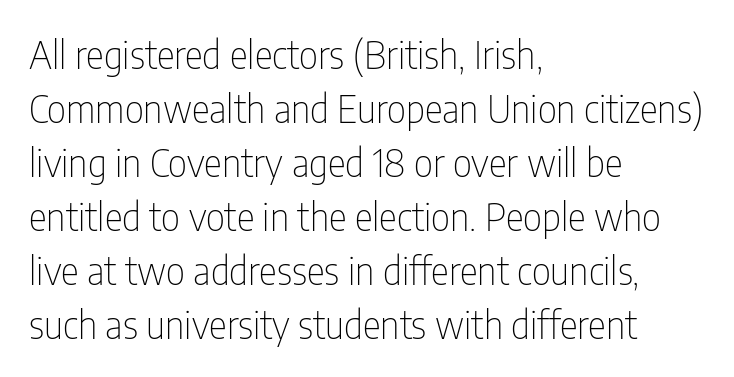
In CSS terms this would be text-align: left. The glyphs are unaccompanied by any horizontal stroke below them. Stroke mass is kept to a normal reading level or below. Here the designer chose a conventional face with non-uniform glyph widths.
